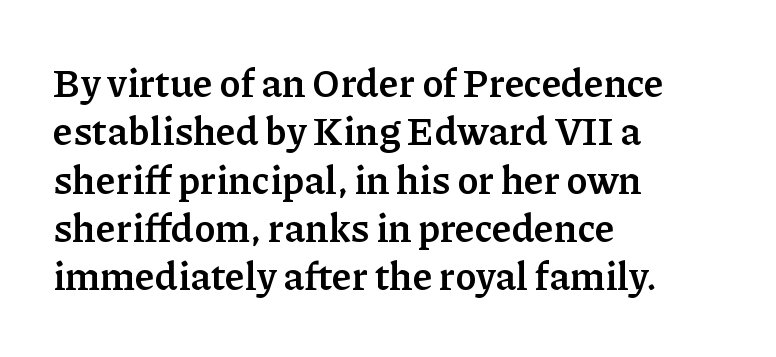
You could not count columns in this text — the font is proportionally spaced. If you drew a ruler down the left edge, every line would touch it. What kind of face is this? One with serifs. On the weight axis this lands at bold, roughly 700. Descenders hang freely into open space. This rendering leaves character spacing at its baseline value.
